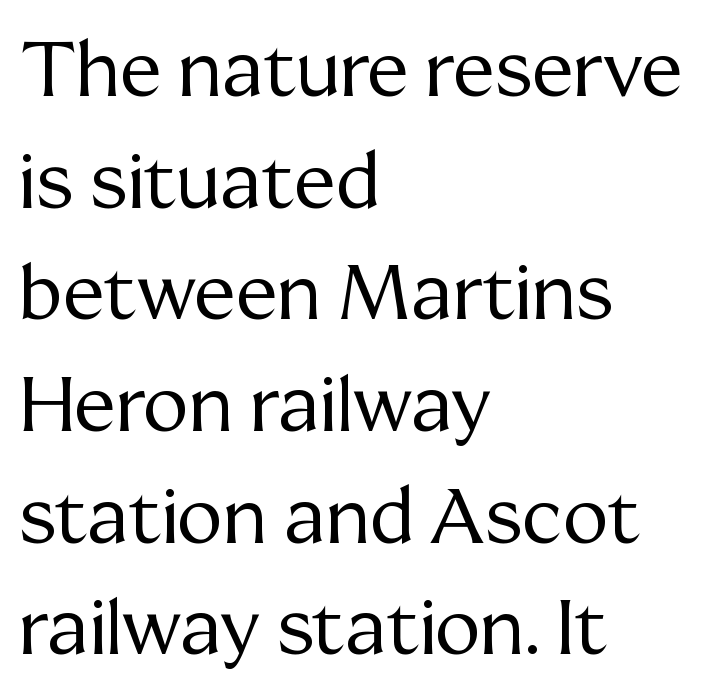
The image shows 77 px regular-weight serif type, upright; set left-aligned, normal line spacing (1.45x), normal letter spacing, not underlined; medium stroke contrast and a medium x-height.
